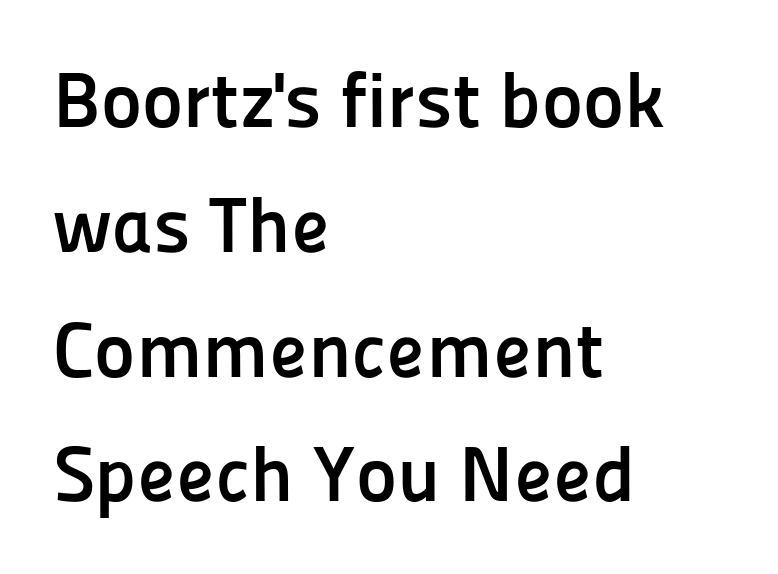
Interline gaps are of average width in this sample. The glyphs are unaccompanied by any horizontal stroke below them. Designer's note — italics off, roman on. What kind of face is this? One without serifs — a sans.
